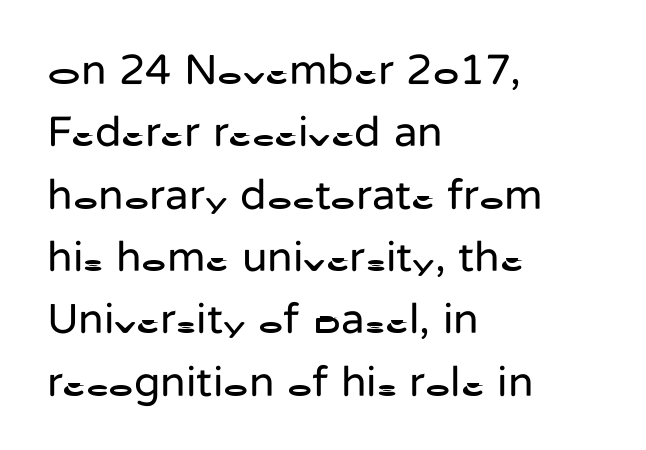
The image shows 43 px regular-weight sans-serif type, upright; set left-aligned, normal line spacing (1.45x), normal letter spacing, not underlined; low stroke contrast and a medium x-height.
